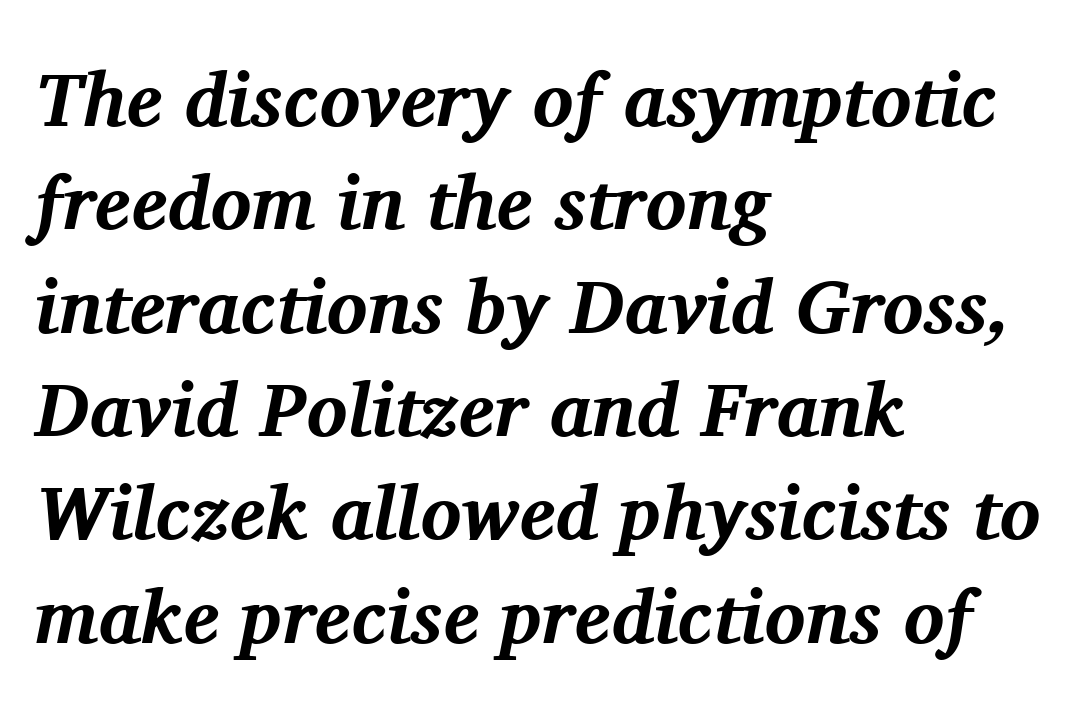
Note the varied advance widths — an 'i' is clearly narrower than an 'm'. Notice how the passage keeps a crisp vertical edge on the left only. Characters are canted at an angle relative to the baseline's perpendicular. The baseline area is clear.
